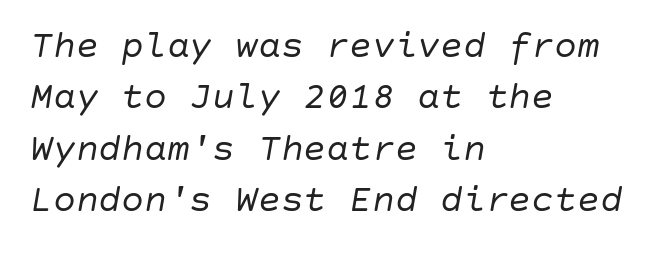
{"italic": "yes", "lean": "right", "slant_degrees": 10, "bold": "no", "weight": "regular", "width": "normal", "stroke_contrast": "low", "x_height": "large", "underline": "no", "align": "left", "line_spacing": "normal", "line_spacing_ratio": 1.35, "letter_spacing": "normal", "letter_spacing_em": 0.0, "glyph_px": 38}
